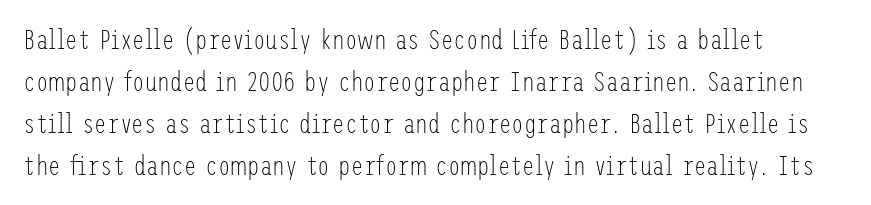
Q: Is the text bold? A: No.
Q: Is the text italic (slanted)? A: No, it is upright.
Q: Is the typeface a serif or a sans-serif typeface? A: Sans-serif.
Q: Is the text underlined? A: No.
Q: How is the paragraph aligned? A: Left-aligned.
Q: Is the spacing between letters normal or unusually wide? A: Normal.
Q: Is the spacing between lines tight, normal or loose? A: Normal.
Q: Width (condensed, normal, or wide)? A: Condensed.
Q: Stroke contrast? A: Low.
Q: x-height? A: Medium.
